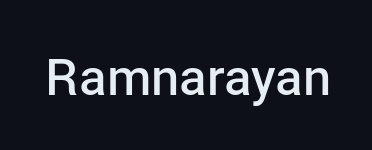
{"serif": "no", "italic": "no", "bold": "semi", "weight": "semibold", "width": "normal", "stroke_contrast": "low", "x_height": "medium", "monospaced": "no", "underline": "no", "letter_spacing": "normal", "letter_spacing_em": 0.0, "glyph_px": 51}
